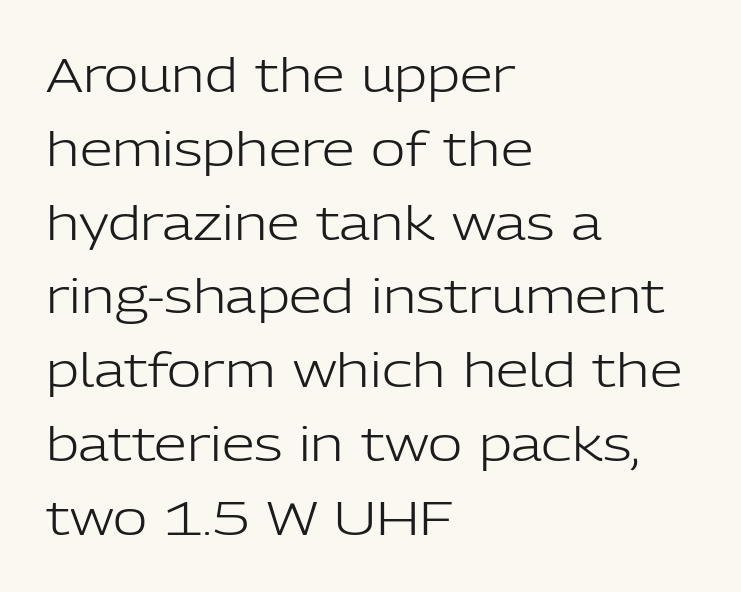
{"serif": "no", "italic": "no", "bold": "no", "weight": "light", "width": "normal", "stroke_contrast": "low", "x_height": "medium", "monospaced": "no", "underline": "no", "align": "left", "line_spacing": "normal", "line_spacing_ratio": 1.57, "letter_spacing": "normal", "letter_spacing_em": 0.0, "glyph_px": 47}
